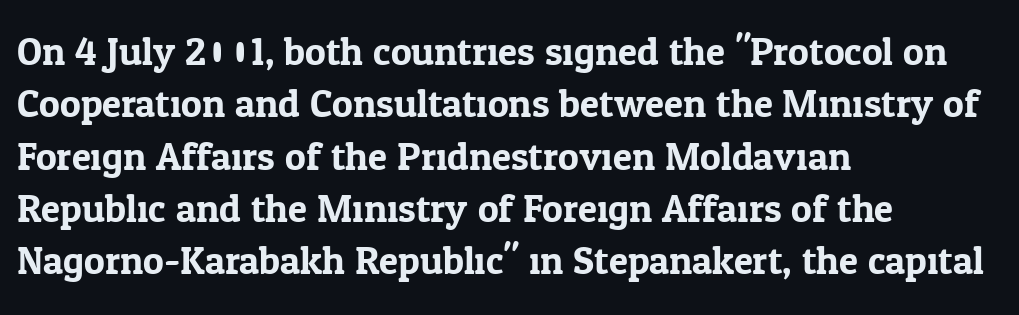
Nobody touched the tracking dial on this one. Clear beneath every line of the passage. Visually the block forms a straight wall on the left and a jagged coastline on the right. Designer's note — italics off, roman on. Proportional: the letters do not fall into vertical columns. In terms of leading, this rendering sits right in the middle.
